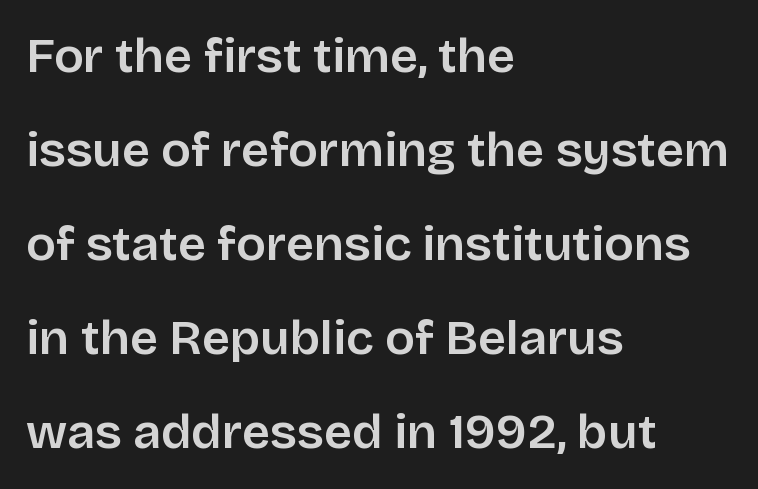
What's the leading like? Stretched, with rows far apart. Every character sits straight up, as roman type does. Typeset ragged right — the left edge is the straight one. Anything drawn beneath the words? Only blank space. The rendering uses natural spacing where letterforms have individual widths.
